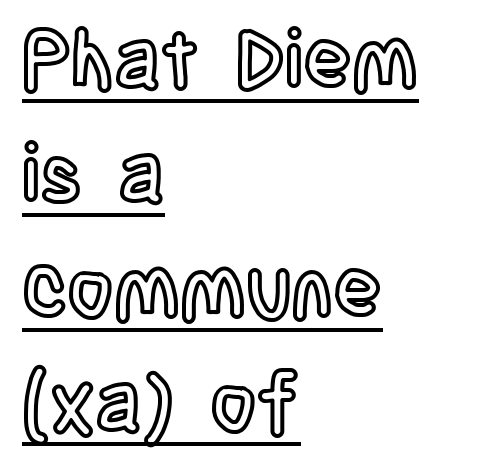
{"italic": "no", "width": "condensed", "x_height": "large", "monospaced": "no", "underline": "yes", "align": "left", "line_spacing": "normal", "line_spacing_ratio": 1.43, "letter_spacing": "normal", "letter_spacing_em": 0.0, "glyph_px": 80}
